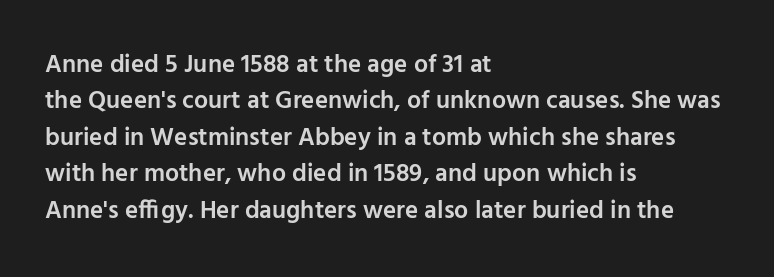
{"italic": "no", "bold": "semi", "underline": "no", "align": "left", "line_spacing": "normal", "line_spacing_ratio": 1.46, "letter_spacing": "normal", "letter_spacing_em": 0.0, "glyph_px": 25}
